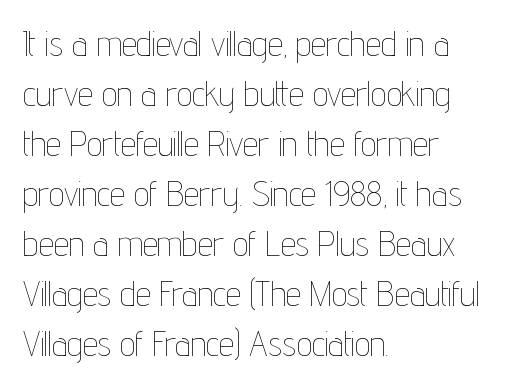
Q: Is the text bold? A: No.
Q: Is the text italic (slanted)? A: No, it is upright.
Q: Is the text underlined? A: No.
Q: How is the paragraph aligned? A: Left-aligned.
Q: Is the spacing between letters normal or unusually wide? A: Normal.
Q: Is the spacing between lines tight, normal or loose? A: Normal.
Q: Width (condensed, normal, or wide)? A: Condensed.
Q: Stroke contrast? A: Low.
Q: x-height? A: Medium.
Q: Monospaced? A: No.
